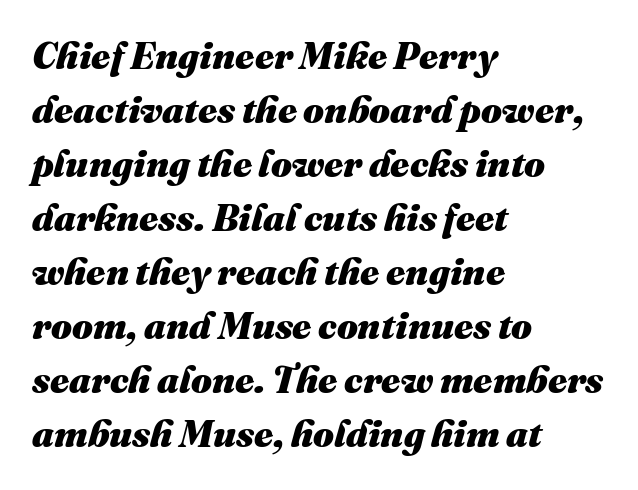
The image shows 37 px heavy type, italic (leaning right); set left-aligned, normal line spacing (1.46x), normal letter spacing, not underlined; medium stroke contrast and a medium x-height.
